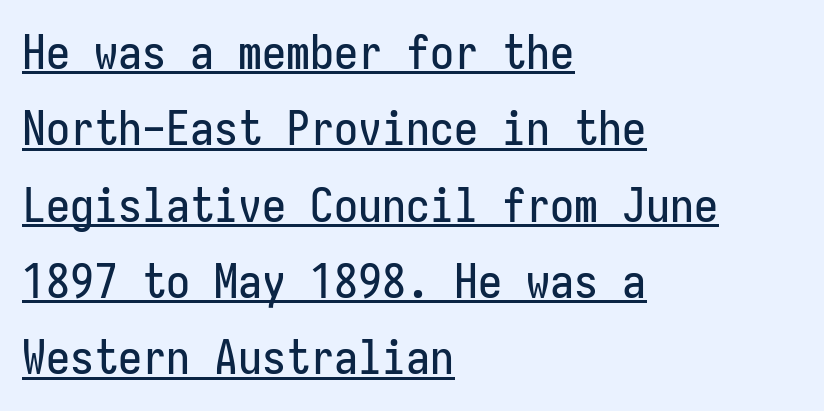
{"serif": "no", "italic": "no", "width": "condensed", "stroke_contrast": "low", "x_height": "medium", "monospaced": "yes", "underline": "yes", "align": "left", "line_spacing": "normal", "line_spacing_ratio": 1.59, "letter_spacing": "normal", "letter_spacing_em": 0.0, "glyph_px": 48}
